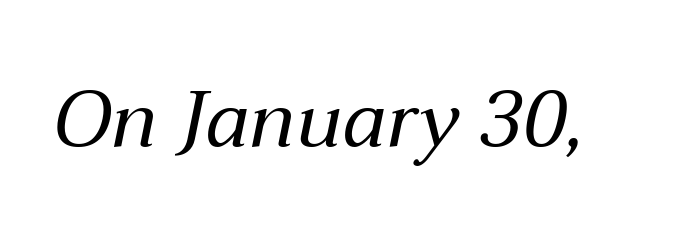
The image shows 79 px regular-weight type, italic (leaning right); set normal letter spacing, not underlined; medium stroke contrast and a medium x-height.
